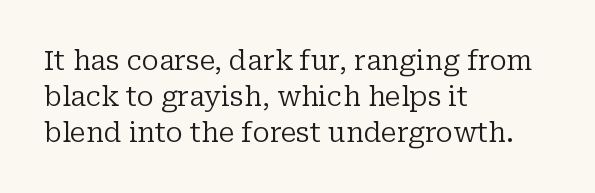
The image shows 27 px text type, upright; set left-aligned, normal line spacing (1.33x), normal letter spacing, not underlined.
